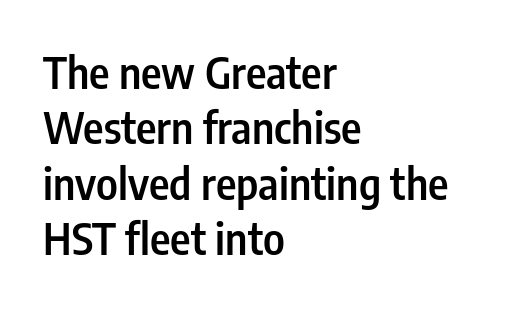
The image shows 44 px semibold, condensed sans-serif type, upright; set left-aligned, normal line spacing (1.26x), normal letter spacing, not underlined; low stroke contrast and a medium x-height.
